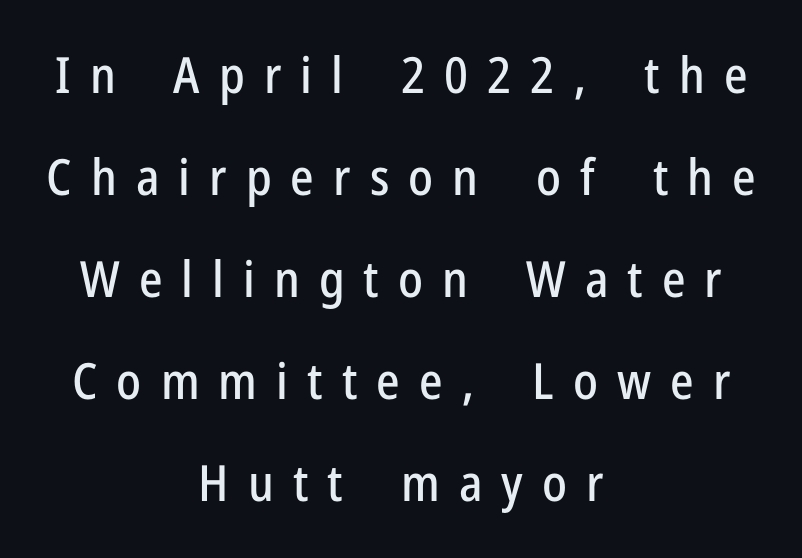
Q: Is the text italic (slanted)? A: No, it is upright.
Q: Is the typeface a serif or a sans-serif typeface? A: Sans-serif.
Q: Is the text underlined? A: No.
Q: How is the paragraph aligned? A: Centered.
Q: Is the spacing between letters normal or unusually wide? A: Unusually wide.
Q: Is the spacing between lines tight, normal or loose? A: Loose.
Q: Width (condensed, normal, or wide)? A: Condensed.
Q: Stroke contrast? A: Low.
Q: x-height? A: Medium.
Q: Monospaced? A: No.
